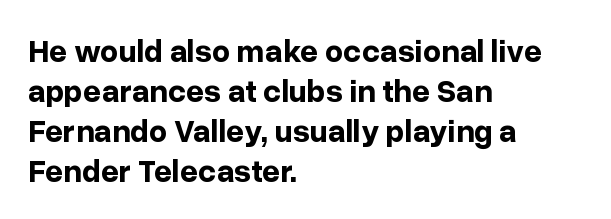
Each line starts at the same left margin while the right side varies. The letters are bold, with thick, heavy strokes. A bare baseline throughout the passage. The tracking reads as untouched default to a designer's eye.
